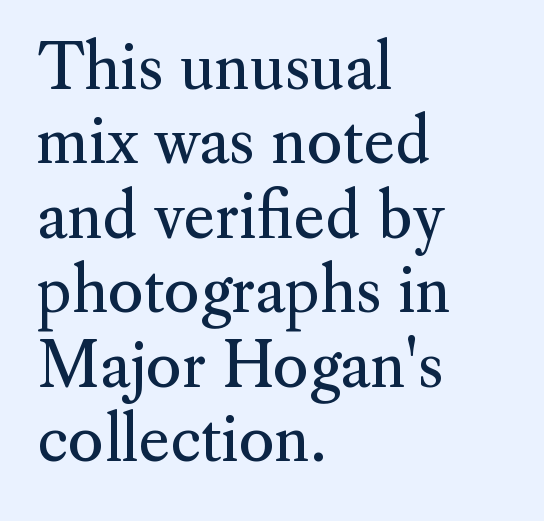
Compared with a typical body face, this is equally light or lighter still. I'd call this a serif setting — the letters wear small feet. The typesetter chose a ragged-right arrangement here. Between one letter and the next there's only the usual sliver of space. Spacing verdict: proportional, widths tailored to each character. Words float on clear page, feet unadorned.
